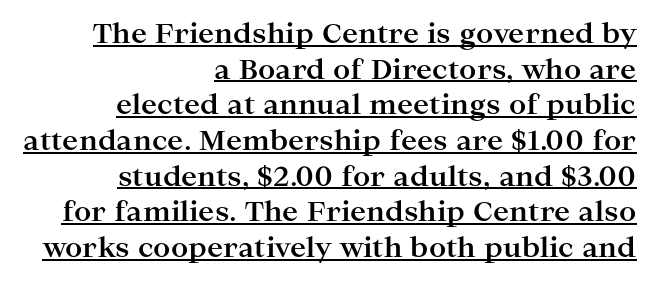
{"italic": "no", "bold": "yes", "underline": "yes", "align": "right", "line_spacing": "normal", "line_spacing_ratio": 1.32, "letter_spacing": "normal", "letter_spacing_em": 0.0, "glyph_px": 27}
